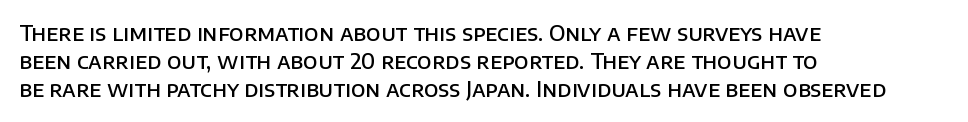
The axis of the letterforms is exactly vertical. The block of text has a typical density, with ordinary space between rows. Plain, unruled lines of type. Slightly chunky letters — semibold, I'd say, not full bold. Left-aligned paragraph, ragged on the right.
